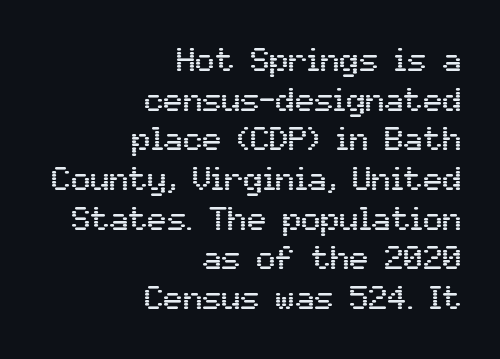
Is the letter spacing exaggerated? No — it looks like the ordinary default. This sample uses a sans-serif face. The rendering anchors every line to the right-hand side. Do the letters lean? They stand straight.
